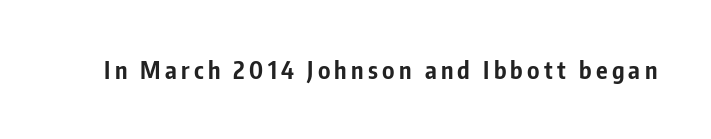
The image shows 24 px bold type, upright; set not underlined.
